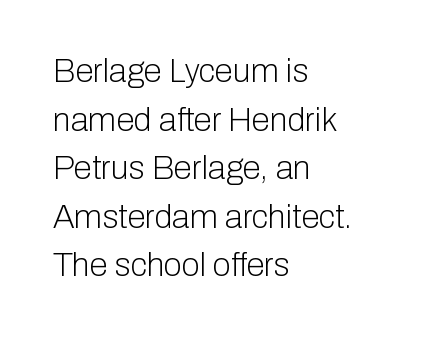
Does the type have serifs? No, each stem ends abruptly. The glyphs are unaccompanied by any horizontal stroke below them. The paragraph has a hard left edge and a soft right edge. Look at the tracking — it's just the regular setting, nothing added. Caption: face not bold, strokes unweighted. Regular leading.
